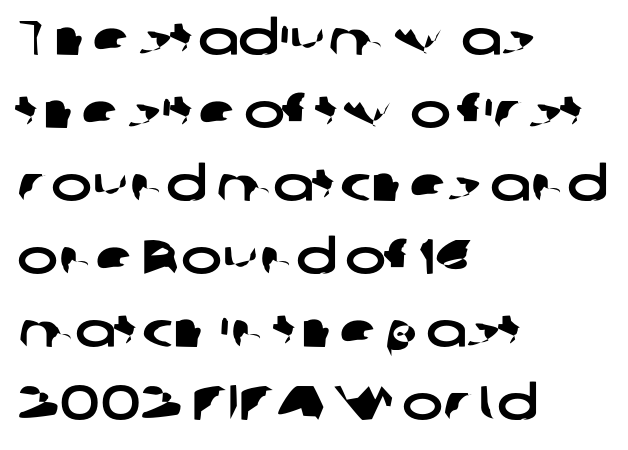
Q: Is the typeface a serif or a sans-serif typeface? A: Sans-serif.
Q: Is the text underlined? A: No.
Q: How is the paragraph aligned? A: Left-aligned.
Q: Is the spacing between letters normal or unusually wide? A: Normal.
Q: Is the spacing between lines tight, normal or loose? A: Normal.
Q: Width (condensed, normal, or wide)? A: Wide.
Q: Stroke contrast? A: Low.
Q: x-height? A: Medium.
Q: Monospaced? A: No.
